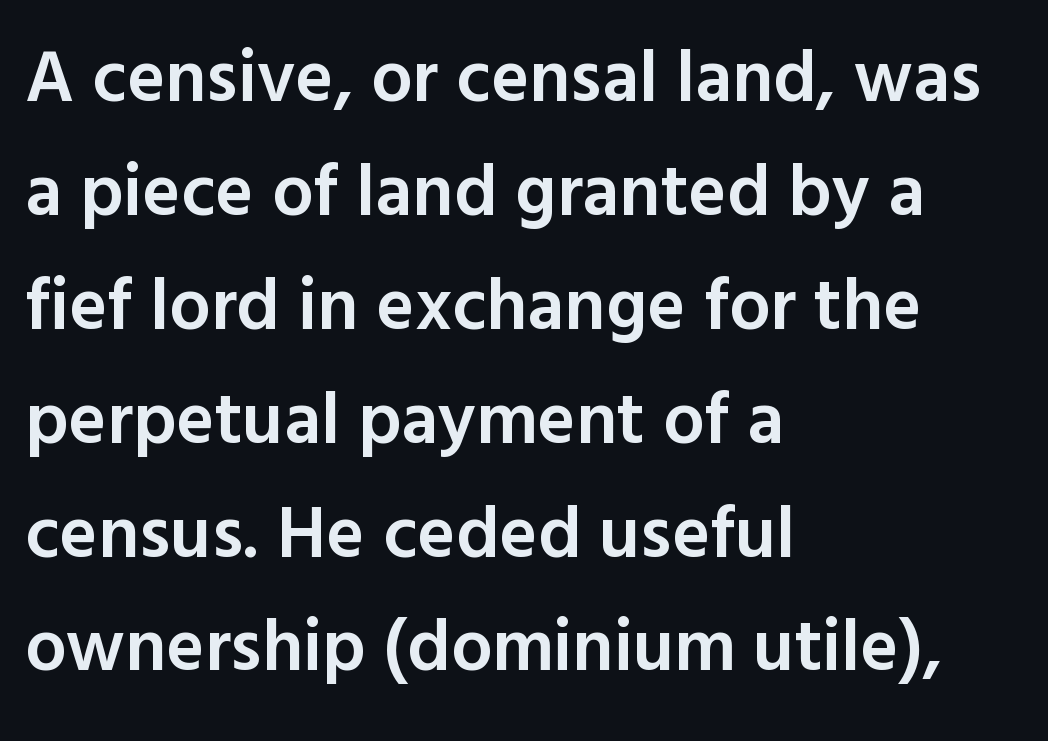
{"serif": "no", "italic": "no", "bold": "semi", "weight": "semibold", "width": "normal", "x_height": "medium", "monospaced": "no", "underline": "no", "align": "left", "line_spacing": "normal", "line_spacing_ratio": 1.56, "letter_spacing": "normal", "letter_spacing_em": 0.0, "glyph_px": 73}
